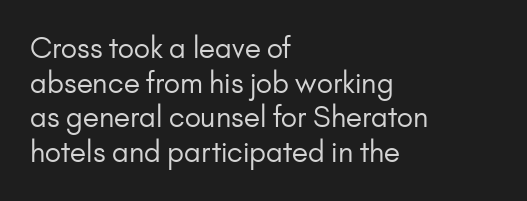
{"serif": "no", "italic": "no", "bold": "no", "weight": "regular", "width": "normal", "stroke_contrast": "low", "x_height": "small", "monospaced": "no", "underline": "no", "align": "left", "line_spacing_ratio": 1.24, "letter_spacing": "normal", "letter_spacing_em": 0.0, "glyph_px": 28}
